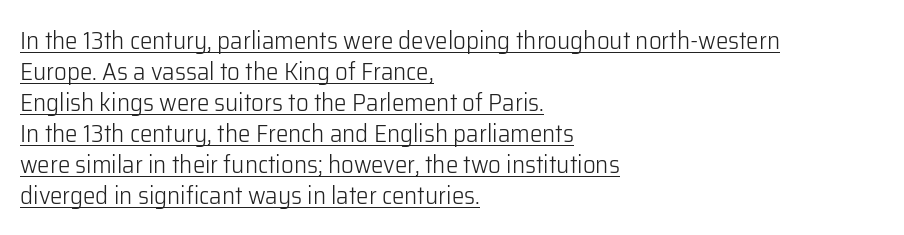
Notice how the stems are strictly vertical — no italics here. Line starts are locked; line ends wander. Each line of the rendering has a horizontal stroke beneath the glyphs. Compared with typical body copy, the letter spacing here is the same.
